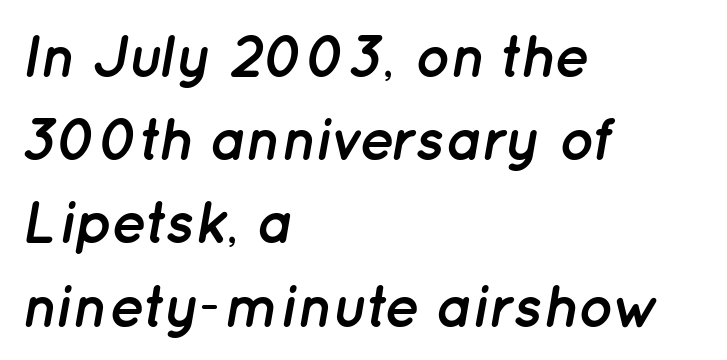
Does extra space separate the letters? No, they use regular spacing. Reading down the block, your eye returns to a fixed left position each line. The space beneath each line is pristine and unruled. Chunky letters — that's bold for sure. Varying glyph widths throughout — classic text-font behaviour.
